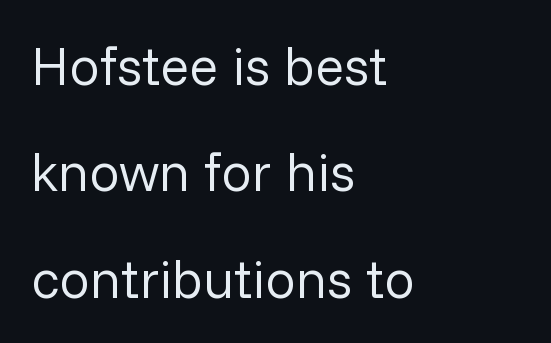
Q: Is the text bold? A: No.
Q: Is the text italic (slanted)? A: No, it is upright.
Q: Is the typeface a serif or a sans-serif typeface? A: Sans-serif.
Q: Is the text underlined? A: No.
Q: How is the paragraph aligned? A: Left-aligned.
Q: Is the spacing between letters normal or unusually wide? A: Normal.
Q: Is the spacing between lines tight, normal or loose? A: Loose.
Q: Width (condensed, normal, or wide)? A: Normal.
Q: Stroke contrast? A: Low.
Q: x-height? A: Medium.
Q: Monospaced? A: No.
